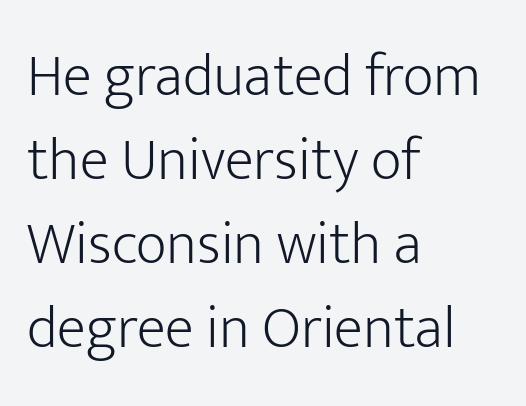
The image shows 60 px light sans-serif type, upright; set left-aligned, normal line spacing (1.4x), normal letter spacing, not underlined; low stroke contrast and a medium x-height.
